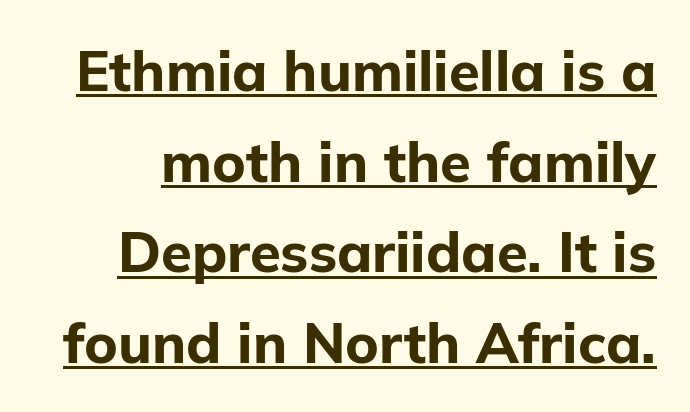
The image shows 56 px bold sans-serif type, upright; set normal line spacing (1.62x), normal letter spacing, underlined; low stroke contrast and a medium x-height.
